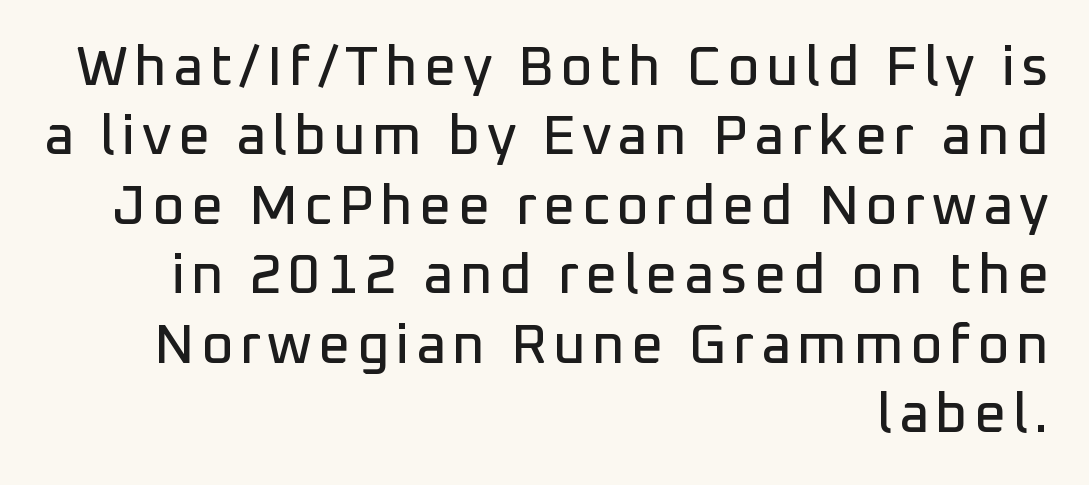
Q: Is the text italic (slanted)? A: No, it is upright.
Q: Is the typeface a serif or a sans-serif typeface? A: Sans-serif.
Q: Is the text underlined? A: No.
Q: How is the paragraph aligned? A: Right-aligned.
Q: Width (condensed, normal, or wide)? A: Normal.
Q: Stroke contrast? A: Low.
Q: x-height? A: Medium.
Q: Monospaced? A: No.
